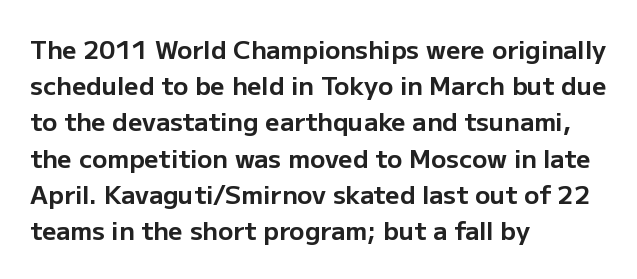
The image shows 25 px bold type, upright; set left-aligned, normal line spacing (1.45x), normal letter spacing, not underlined.
